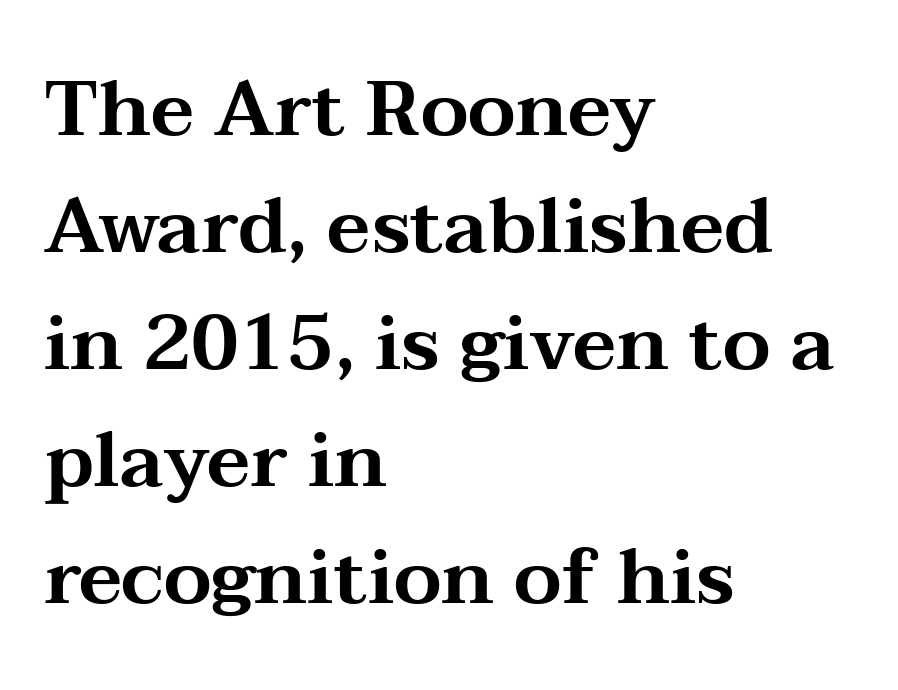
Looks like regular typesetting: each glyph gets only the width it needs. Leading: standard. The letters sit at their default tracking, neither squeezed nor spread. Typographically, this falls in the serif category. Style check: upright. Words float on clear page, feet unadorned.
